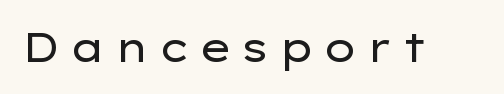
The type sits square on the baseline with zero lean. Vertical stems look standard width or narrower in stroke. The gaps between neighbouring characters are conspicuously large. The space directly below the letters is spotless. Each letter keeps its own natural width here, so spacing adapts to shape.
